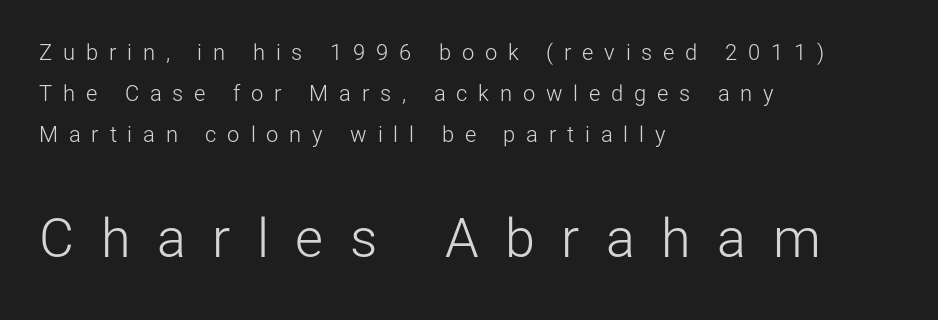
The image shows 54 px light sans-serif type, upright; set left-aligned, line spacing 1.87x, unusually wide letter spacing (+0.49 em), not underlined; the second (bottom) block is 2.45x larger; low stroke contrast and a medium x-height.
